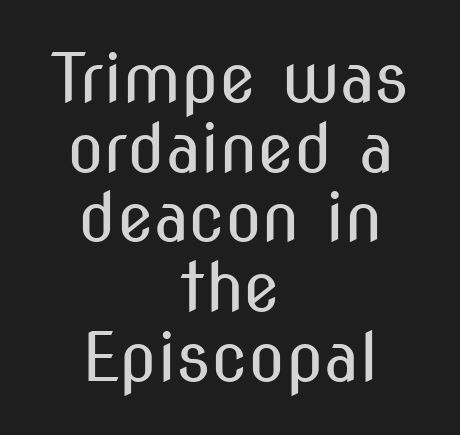
The text block is weighted toward neither margin, spreading evenly from the middle. Is this a fixed-width face? No — the glyphs have proportional, varying widths. Rule under the text: the space is simply empty. Observe the absence of serifs on each vertical stroke in this sample. A roman cut, with each character standing at attention.
